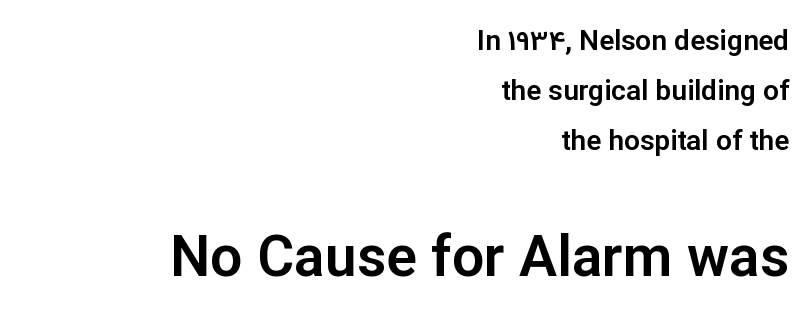
The image shows 57 px sans-serif type, upright; set right-aligned, line spacing 1.79x, normal letter spacing, not underlined; the second (bottom) block is 2.04x larger; low stroke contrast and a medium x-height.
